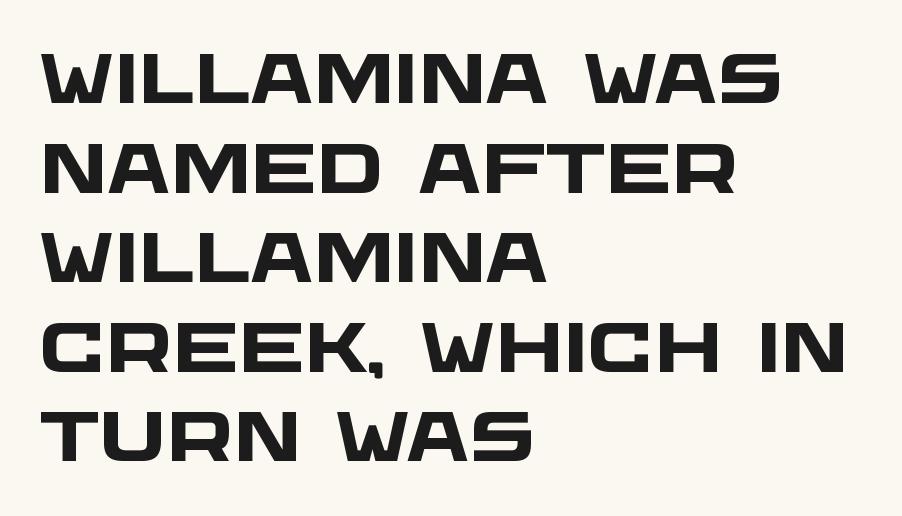
The image shows 70 px heavy, wide sans-serif type; set left-aligned, normal line spacing (1.28x), normal letter spacing, not underlined; low stroke contrast and a large x-height.
